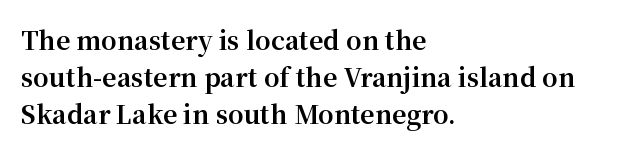
{"italic": "no", "bold": "yes", "underline": "no", "align": "left", "line_spacing": "normal", "line_spacing_ratio": 1.49, "letter_spacing": "normal", "letter_spacing_em": 0.0, "glyph_px": 25}
